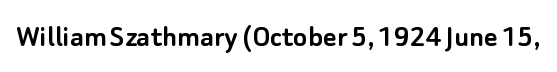
{"serif": "no", "italic": "no", "width": "normal", "stroke_contrast": "low", "x_height": "small", "monospaced": "no", "underline": "no", "letter_spacing": "normal", "letter_spacing_em": 0.0, "glyph_px": 33}
